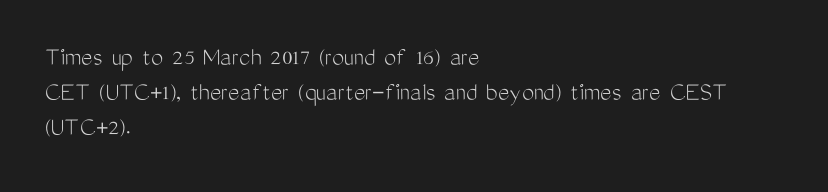
This sample keeps an unexceptional amount of space between lines. Characters remain perfectly vertical along every line. The gap between lines stays unmarked. Is this a heavy cut? Hardly; it is regular or lighter.
